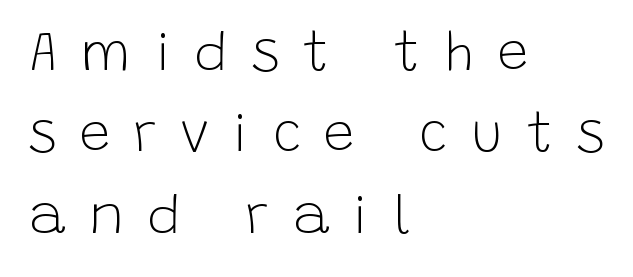
{"serif": "no", "italic": "no", "bold": "no", "weight": "light", "width": "normal", "stroke_contrast": "low", "x_height": "large", "monospaced": "no", "underline": "no", "align": "left", "line_spacing": "normal", "line_spacing_ratio": 1.48, "letter_spacing": "wide", "letter_spacing_em": 0.43, "glyph_px": 55}
